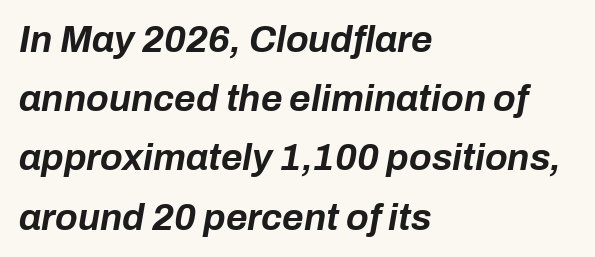
{"italic": "yes", "lean": "right", "slant_degrees": 10, "bold": "yes", "weight": "bold", "width": "normal", "stroke_contrast": "low", "x_height": "medium", "monospaced": "no", "underline": "no", "align": "left", "line_spacing": "normal", "line_spacing_ratio": 1.6, "letter_spacing": "normal", "letter_spacing_em": 0.0, "glyph_px": 37}
